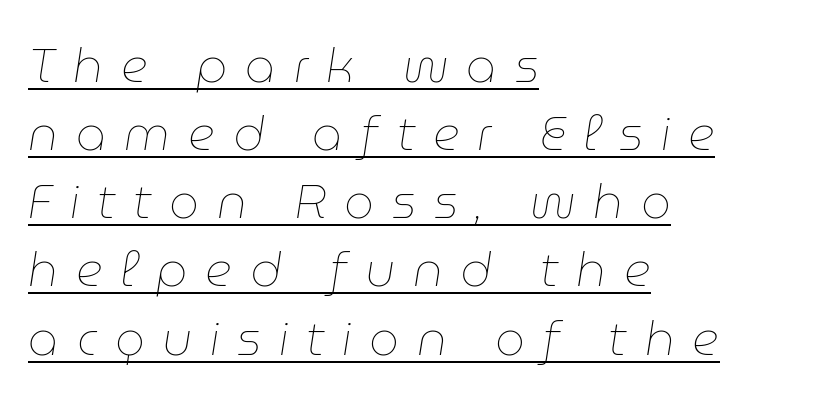
Q: Is the text bold? A: No.
Q: Is the text italic (slanted)? A: Yes, it leans right by about 9 degrees.
Q: Is the text underlined? A: Yes.
Q: How is the paragraph aligned? A: Left-aligned.
Q: Is the spacing between letters normal or unusually wide? A: Unusually wide.
Q: Is the spacing between lines tight, normal or loose? A: Normal.
Q: Width (condensed, normal, or wide)? A: Normal.
Q: Stroke contrast? A: Low.
Q: x-height? A: Medium.
Q: Monospaced? A: No.
